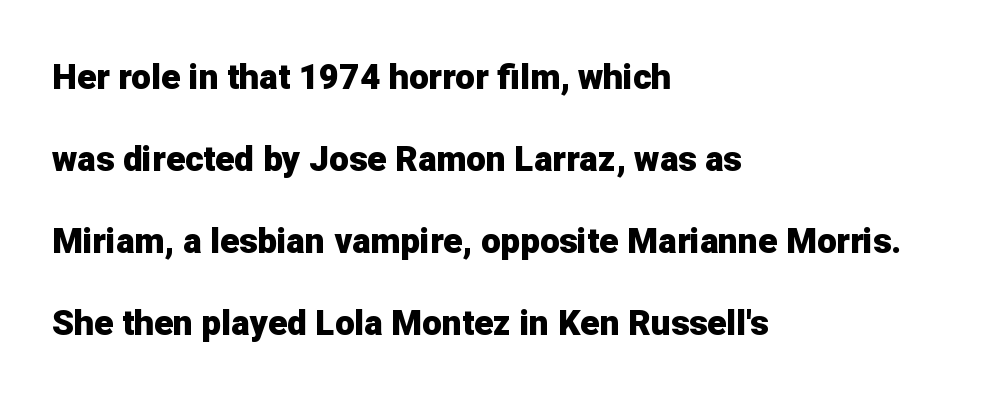
{"serif": "no", "italic": "no", "bold": "yes", "weight": "heavy", "width": "normal", "stroke_contrast": "low", "x_height": "medium", "monospaced": "no", "underline": "no", "align": "left", "line_spacing": "loose", "line_spacing_ratio": 2.34, "letter_spacing": "normal", "letter_spacing_em": 0.0, "glyph_px": 35}
